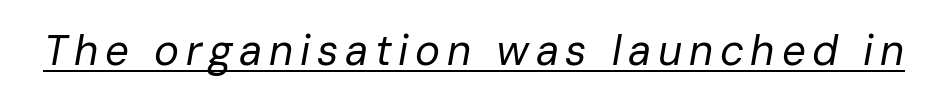
{"italic": "yes", "lean": "right", "slant_degrees": 10, "bold": "no", "weight": "regular", "width": "normal", "stroke_contrast": "low", "x_height": "medium", "monospaced": "no", "underline": "yes", "glyph_px": 42}
